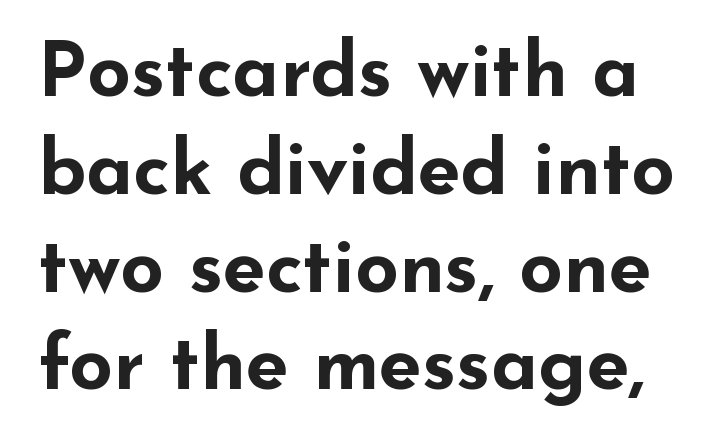
The face used here has the dense, thick strokes of a bold. Notice how the stems are strictly vertical — no italics here. The line-height multiplier appears to be the usual default. Words float on clear page, feet unadorned. This rendering employs a face without finishing strokes, i.e., a sans-serif.
